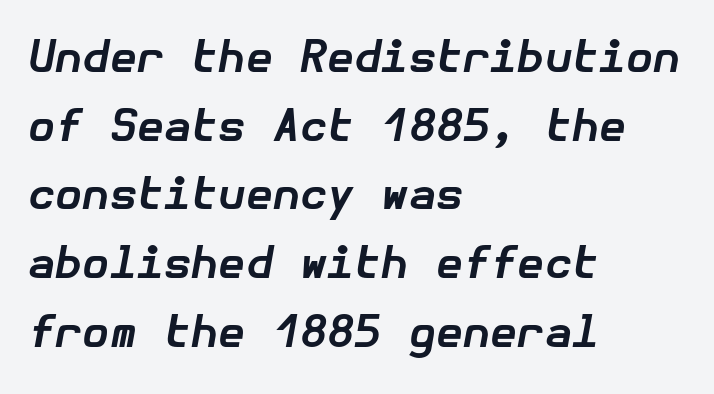
{"italic": "yes", "lean": "right", "slant_degrees": 10, "bold": "yes", "weight": "bold", "width": "normal", "stroke_contrast": "low", "x_height": "medium", "underline": "no", "align": "left", "line_spacing": "normal", "line_spacing_ratio": 1.56, "letter_spacing": "normal", "letter_spacing_em": 0.0, "glyph_px": 44}
